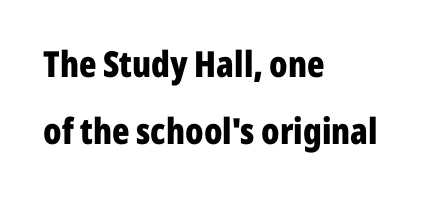
Q: Is the text bold? A: Yes.
Q: Is the text italic (slanted)? A: No, it is upright.
Q: Is the typeface a serif or a sans-serif typeface? A: Sans-serif.
Q: Is the text underlined? A: No.
Q: How is the paragraph aligned? A: Left-aligned.
Q: Is the spacing between letters normal or unusually wide? A: Normal.
Q: Width (condensed, normal, or wide)? A: Condensed.
Q: Stroke contrast? A: Low.
Q: x-height? A: Medium.
Q: Monospaced? A: No.
